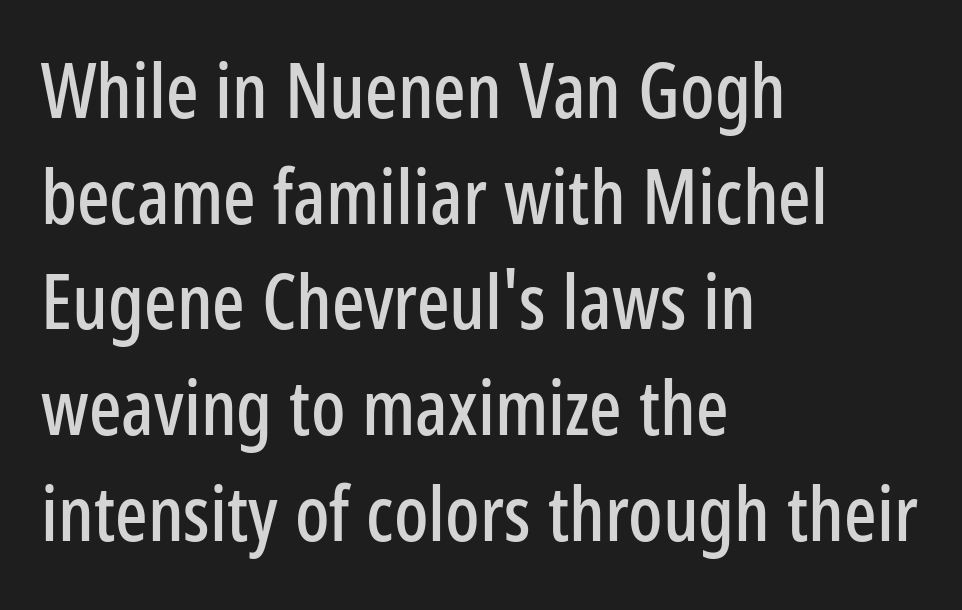
The image shows 76 px condensed sans-serif type, upright; set left-aligned, normal line spacing (1.39x), normal letter spacing, not underlined; low stroke contrast and a medium x-height.
